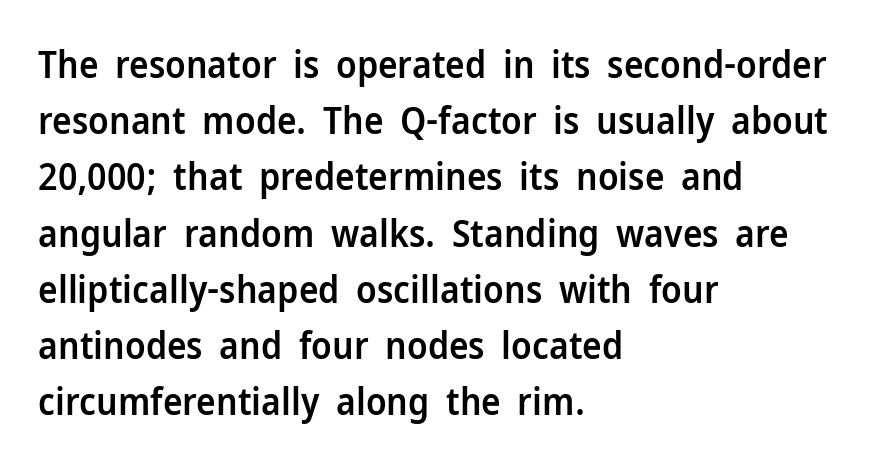
The image shows 37 px semibold sans-serif type, upright; set left-aligned, normal line spacing (1.52x), normal letter spacing, not underlined; low stroke contrast and a medium x-height.
